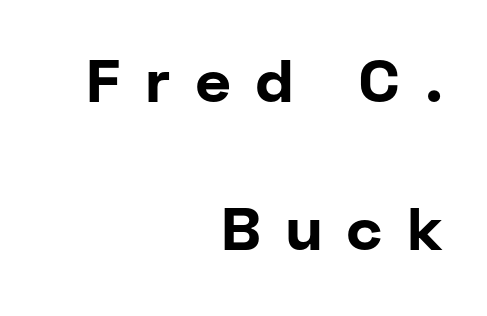
Each letter keeps its own natural width here, so spacing adapts to shape. Inter-character spacing is expanded well beyond the font's built-in metrics. Does the type have serifs? No, each stem ends abruptly. The glyphs are unaccompanied by any horizontal stroke below them.
